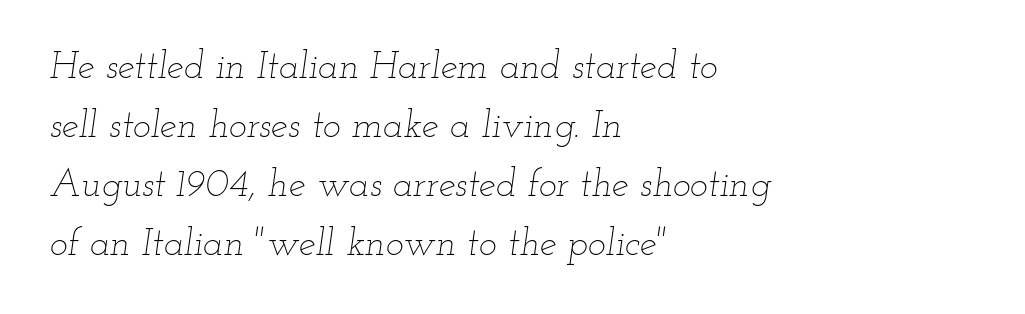
The image shows 38 px thin, wide type, italic (leaning right); set left-aligned, normal line spacing (1.55x), normal letter spacing, not underlined; low stroke contrast and a small x-height.
